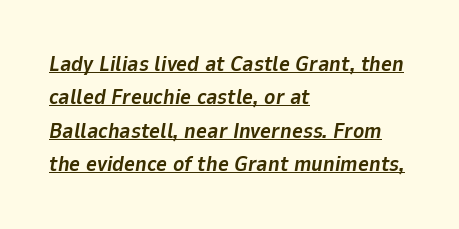
The image shows 21 px bold type, italic (leaning right); set left-aligned, normal line spacing (1.59x), normal letter spacing, underlined.
